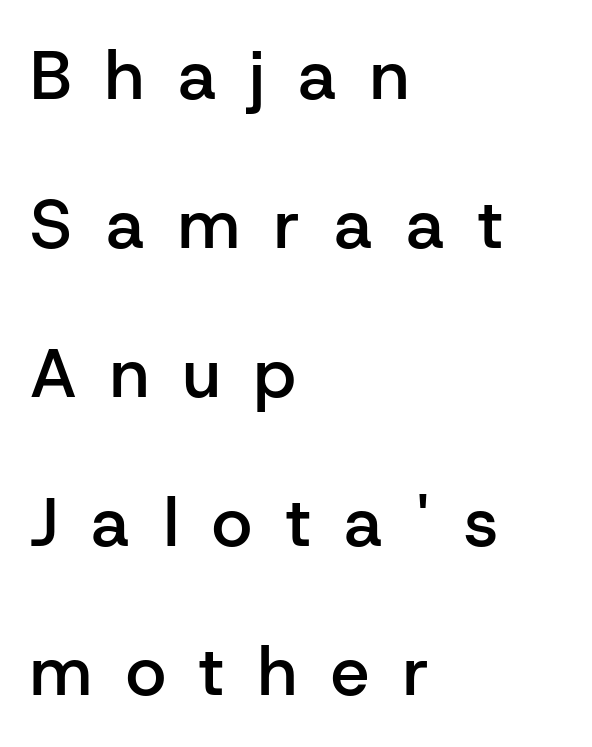
The image shows 69 px semibold sans-serif type, upright; set left-aligned, loose line spacing (2.16x), unusually wide letter spacing (+0.49 em), not underlined; low stroke contrast and a medium x-height.
